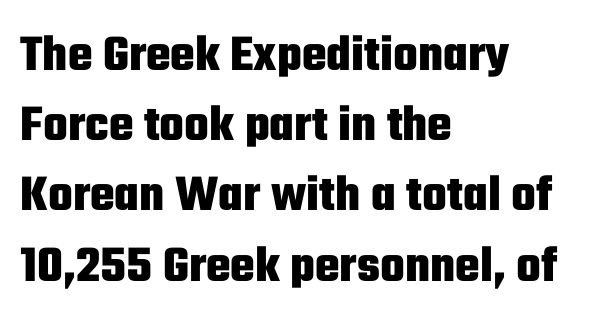
{"serif": "no", "italic": "no", "bold": "yes", "weight": "heavy", "width": "condensed", "stroke_contrast": "low", "x_height": "medium", "monospaced": "no", "underline": "no", "align": "left", "line_spacing": "normal", "line_spacing_ratio": 1.35, "letter_spacing": "normal", "letter_spacing_em": 0.0, "glyph_px": 52}
